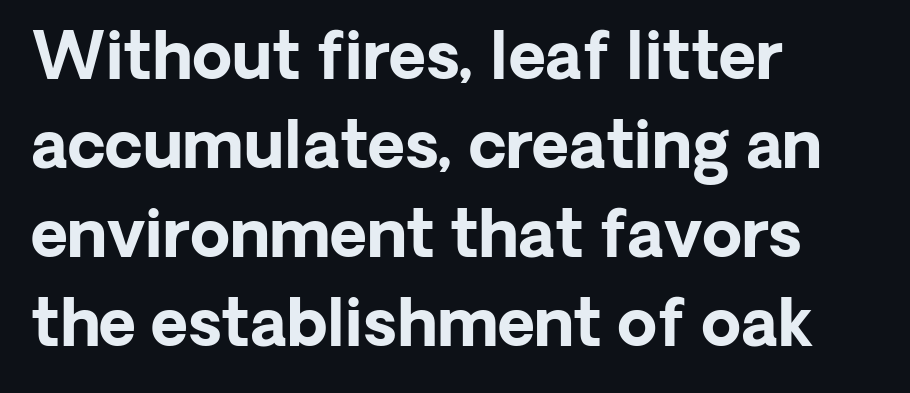
Q: Is the text bold? A: Yes.
Q: Is the text italic (slanted)? A: No, it is upright.
Q: Is the typeface a serif or a sans-serif typeface? A: Sans-serif.
Q: Is the text underlined? A: No.
Q: How is the paragraph aligned? A: Left-aligned.
Q: Is the spacing between letters normal or unusually wide? A: Normal.
Q: Is the spacing between lines tight, normal or loose? A: Normal.
Q: Width (condensed, normal, or wide)? A: Normal.
Q: Stroke contrast? A: Low.
Q: x-height? A: Medium.
Q: Monospaced? A: No.
